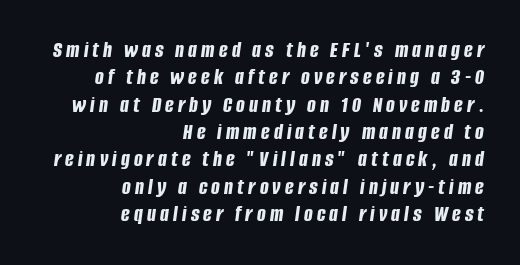
The image shows 23 px bold type, italic (leaning right); set right-aligned, line spacing 1.19x, not underlined.
